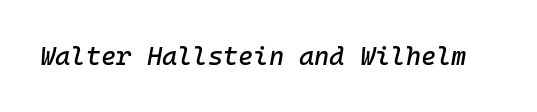
Emphasis-style slanted type is in use. A bare baseline throughout the passage. Standard letterfit; no display-style spreading of the glyphs.
